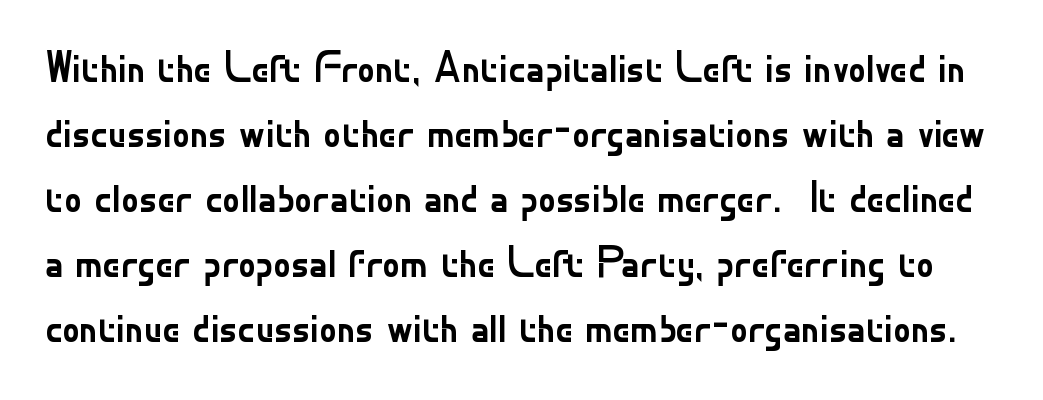
A light-to-regular cut is what we see here. Is this a fixed-width face? No — the glyphs have proportional, varying widths. You can tell from the bare stems that sans-serif type was used. These lines were composed using upright roman letters. The letters sit at their default tracking, neither squeezed nor spread.
